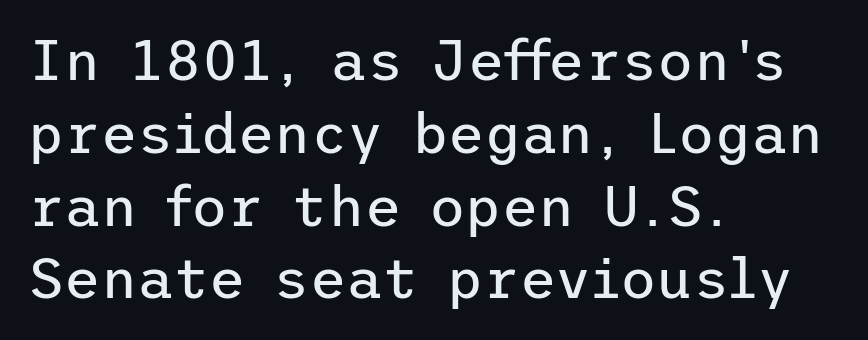
The passage shown is typeset with a sans-serif family. Stem width sits at or under what a default text font uses. Nothing unusual about the tracking: characters are spaced as the font intends. Summary of vertical rhythm: regular, with standard interline spacing.
